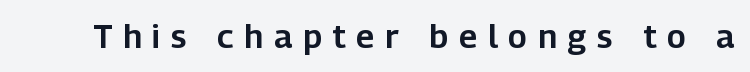
The image shows 33 px sans-serif type, upright; set unusually wide letter spacing (+0.33 em), not underlined; low stroke contrast and a medium x-height.
